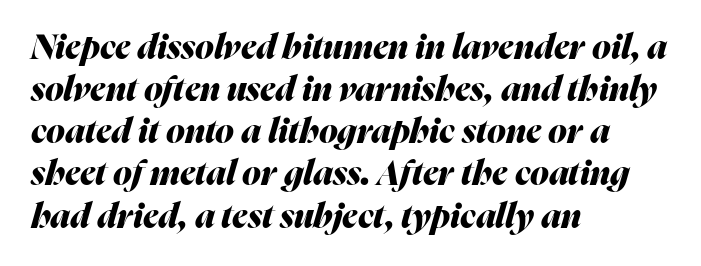
Q: Is the text bold? A: Yes.
Q: Is the text italic (slanted)? A: Yes, it leans right by about 16 degrees.
Q: Is the text underlined? A: No.
Q: How is the paragraph aligned? A: Left-aligned.
Q: Is the spacing between letters normal or unusually wide? A: Normal.
Q: Width (condensed, normal, or wide)? A: Normal.
Q: Stroke contrast? A: Medium.
Q: x-height? A: Medium.
Q: Monospaced? A: No.
